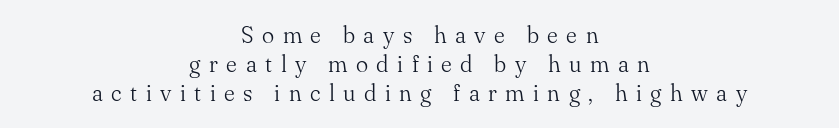
Is there any slant? The stems are plumb. The passage shown is not bold in any degree. Evenly set lines give the paragraph a standard silhouette. Notice how the passage keeps no hard edge, just a central spine. Any mark beneath the type? The region is blank.
